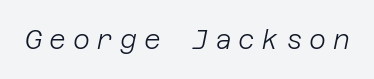
The image shows 26 px text type, italic (leaning right); set unusually wide letter spacing (+0.26 em), not underlined.
